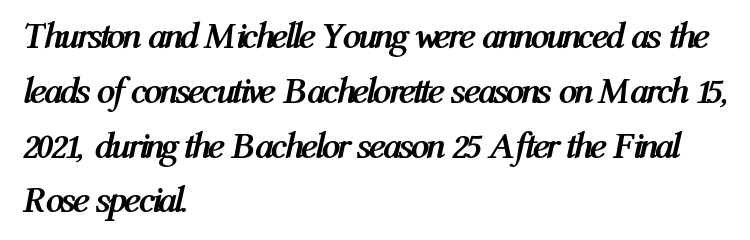
{"italic": "yes", "lean": "right", "slant_degrees": 12, "bold": "yes", "weight": "semibold", "width": "condensed", "stroke_contrast": "medium", "x_height": "medium", "monospaced": "no", "underline": "no", "align": "left", "line_spacing": "normal", "line_spacing_ratio": 1.48, "letter_spacing": "normal", "letter_spacing_em": 0.0, "glyph_px": 37}
